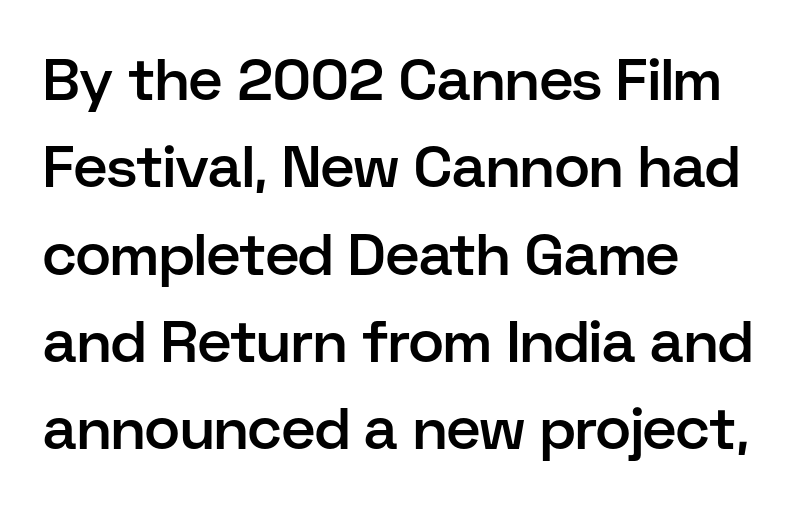
{"serif": "no", "italic": "no", "bold": "semi", "weight": "semibold", "width": "normal", "stroke_contrast": "low", "x_height": "medium", "monospaced": "no", "underline": "no", "align": "left", "line_spacing": "normal", "line_spacing_ratio": 1.48, "letter_spacing": "normal", "letter_spacing_em": 0.0, "glyph_px": 59}
